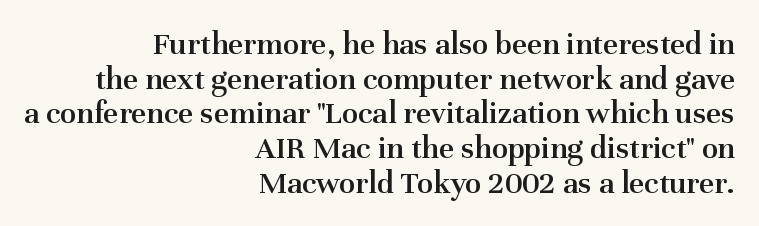
{"serif": "yes", "italic": "no", "bold": "semi", "weight": "semibold", "width": "normal", "stroke_contrast": "medium", "x_height": "medium", "monospaced": "no", "underline": "no", "align": "right", "line_spacing": "tight", "line_spacing_ratio": 1.05, "letter_spacing": "normal", "letter_spacing_em": 0.0, "glyph_px": 33}
